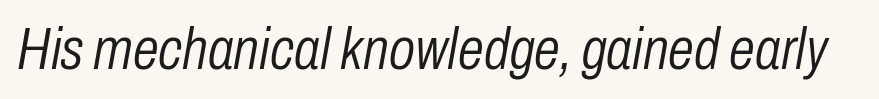
The image shows 59 px light, condensed type, italic (leaning right); set normal letter spacing, not underlined; low stroke contrast and a medium x-height.
